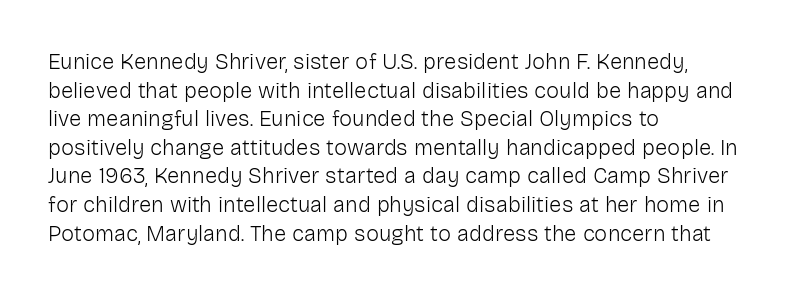
The image shows 22 px text type, upright; set left-aligned, normal line spacing (1.3x), normal letter spacing, not underlined.
